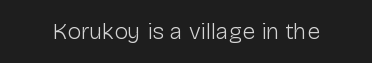
The image shows 23 px text type, upright; set normal letter spacing, not underlined.
